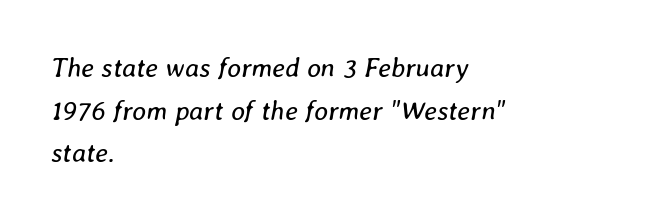
{"italic": "yes", "lean": "right", "slant_degrees": 8, "bold": "no", "underline": "no", "align": "left", "line_spacing": "normal", "line_spacing_ratio": 1.58, "letter_spacing": "normal", "letter_spacing_em": 0.0, "glyph_px": 27}
